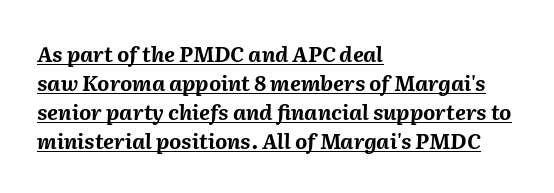
Where is the straight margin? On the left. Somebody hit Ctrl+U on this one — the words are underlined. Honestly, the letter spacing is just normal — you wouldn't notice it. Vertically, the passage feels balanced, rows spaced as you'd expect. These words are printed bold, with thick strokes throughout. It's the slanting kind of type.
